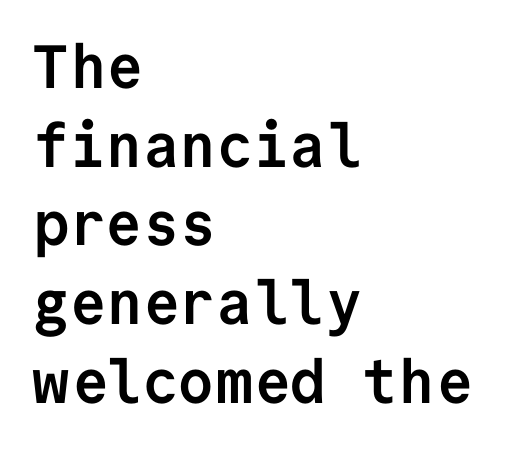
The image shows 61 px semibold sans-serif type, upright, monospaced; set left-aligned, normal line spacing (1.29x), normal letter spacing, not underlined; low stroke contrast and a medium x-height.
